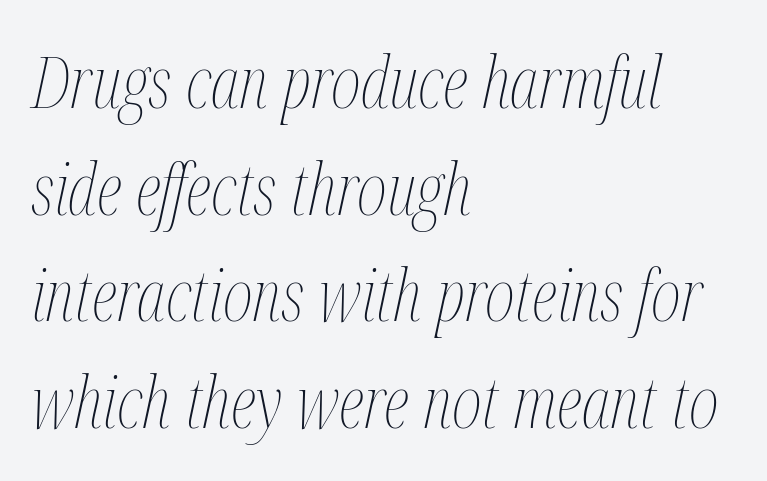
{"italic": "yes", "lean": "right", "slant_degrees": 12, "bold": "no", "weight": "thin", "width": "condensed", "stroke_contrast": "medium", "x_height": "medium", "monospaced": "no", "underline": "no", "align": "left", "line_spacing": "normal", "line_spacing_ratio": 1.48, "letter_spacing": "normal", "letter_spacing_em": 0.0, "glyph_px": 72}
